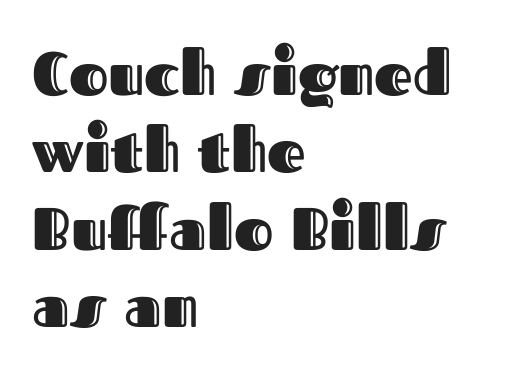
Q: Is the text italic (slanted)? A: No, it is upright.
Q: Is the text underlined? A: No.
Q: How is the paragraph aligned? A: Left-aligned.
Q: Is the spacing between letters normal or unusually wide? A: Normal.
Q: Is the spacing between lines tight, normal or loose? A: Normal.
Q: Width (condensed, normal, or wide)? A: Normal.
Q: x-height? A: Medium.
Q: Monospaced? A: No.
